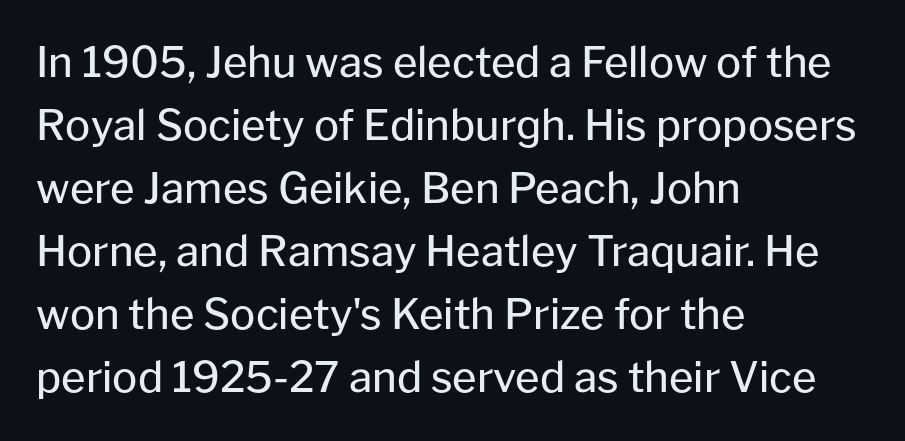
Q: Is the text bold? A: No.
Q: Is the text italic (slanted)? A: No, it is upright.
Q: Is the typeface a serif or a sans-serif typeface? A: Sans-serif.
Q: Is the text underlined? A: No.
Q: How is the paragraph aligned? A: Left-aligned.
Q: Is the spacing between letters normal or unusually wide? A: Normal.
Q: Is the spacing between lines tight, normal or loose? A: Normal.
Q: Width (condensed, normal, or wide)? A: Normal.
Q: Stroke contrast? A: Low.
Q: x-height? A: Medium.
Q: Monospaced? A: No.
